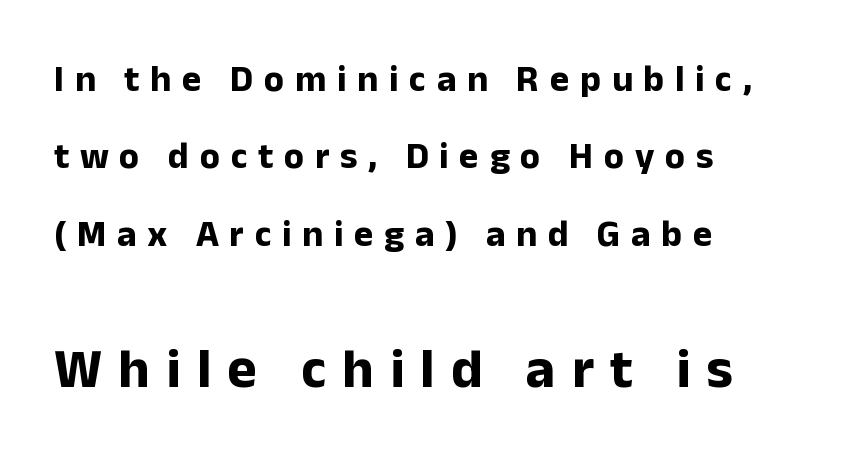
Note the varied advance widths — an 'i' is clearly narrower than an 'm'. Caption: expanded tracking, letters set apart. The space directly below the letters is spotless. The vertical gap from one line to the next is large.
